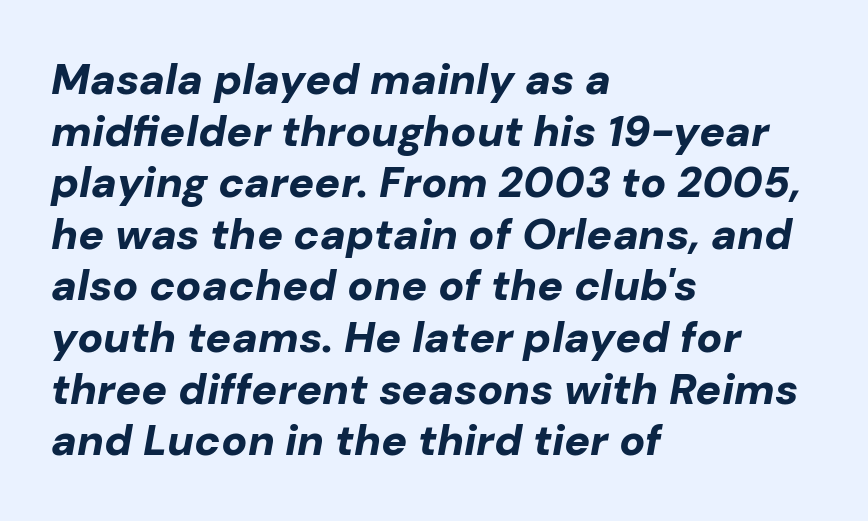
Bold? Absolutely — the strokes are thick and heavy. Does the lettering tilt? It does — this is italic. The passage shown is typed in a proportional face where columns would drift. This rendering leaves character spacing at its baseline value. These lines are set flush left with a ragged right edge. Words float on clear page, feet unadorned.
